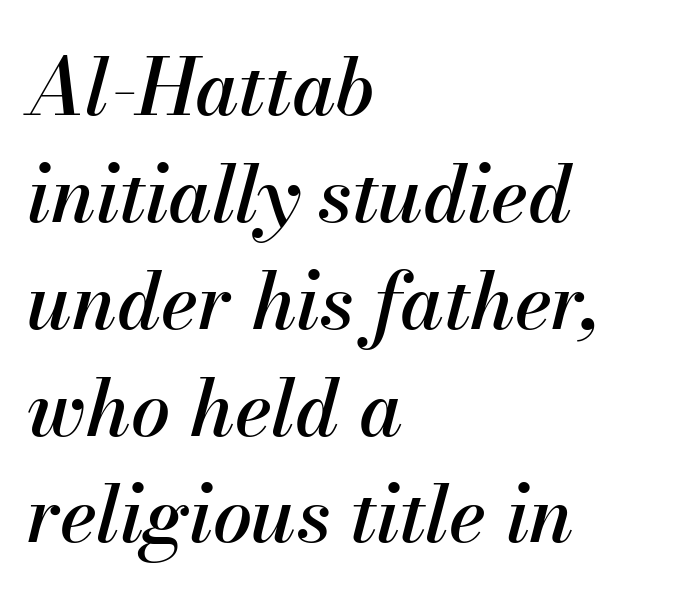
Descenders hang freely into open space. Letter spacing: default. A typesetter would call this proportional, since set widths differ per character. The lines sit at an ordinary, default distance from one another. Would a proofreader flag this as italicized? Yes.
